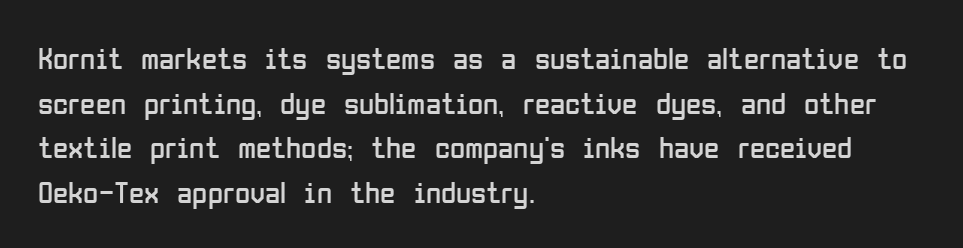
Spacing verdict: proportional, widths tailored to each character. This rendering leaves character spacing at its baseline value. The letters look calm and open, with moderate or lighter stems. How would I describe the line gaps? Plain and ordinary. The type sits square on the baseline with zero lean. The ragged edge is on the right, which tells us the setting is flush left.
